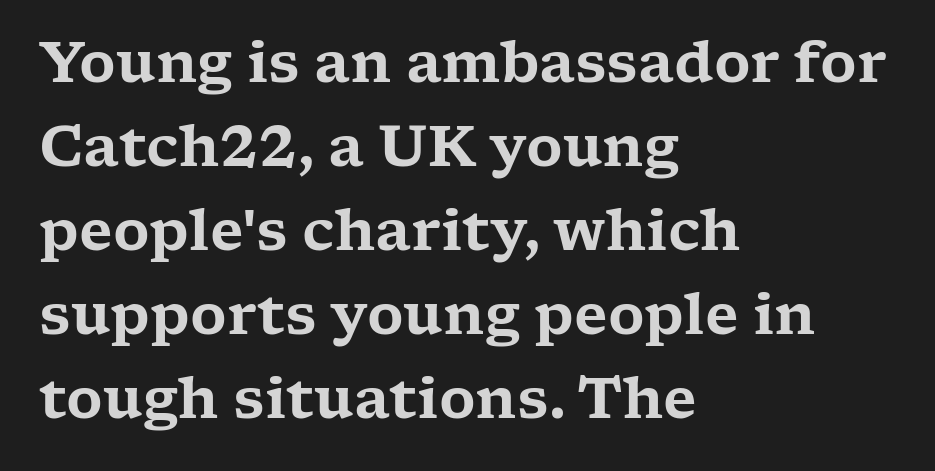
Q: Is the text italic (slanted)? A: No, it is upright.
Q: Is the typeface a serif or a sans-serif typeface? A: Serif.
Q: Is the text underlined? A: No.
Q: How is the paragraph aligned? A: Left-aligned.
Q: Is the spacing between letters normal or unusually wide? A: Normal.
Q: Is the spacing between lines tight, normal or loose? A: Normal.
Q: Width (condensed, normal, or wide)? A: Wide.
Q: Stroke contrast? A: Low.
Q: x-height? A: Medium.
Q: Monospaced? A: No.
